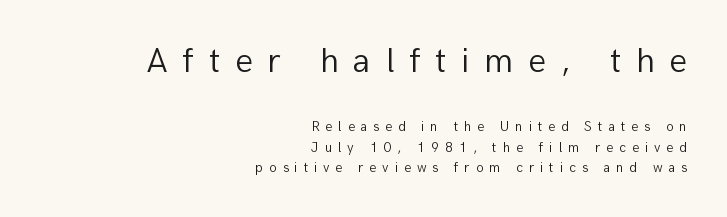
Descenders are the only things crossing below the line. Stems and bowls with no extra thickness — not bold. Teacher's note: observe the even right margin — that is flush-right alignment. The typeface chosen for these lines omits serifs.
